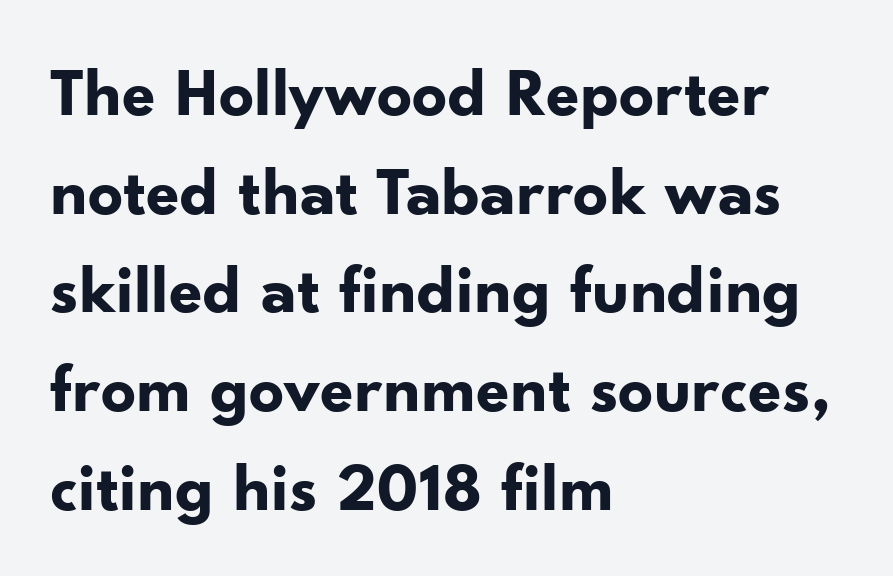
This sample has the flowing, uneven cadence of proportional lettering. The characters display no serif detailing; their extremities are plain. Is the block centered? No — it sits flush against the left margin. Is there any slant? The stems are plumb.
